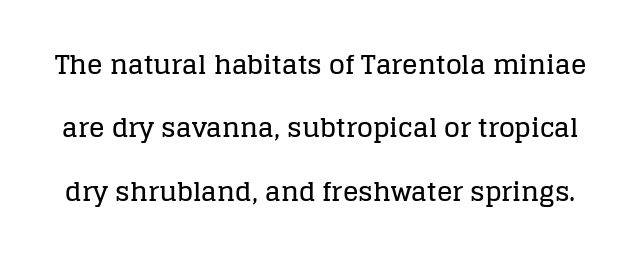
Q: Is the text italic (slanted)? A: No, it is upright.
Q: Is the text underlined? A: No.
Q: Is the spacing between letters normal or unusually wide? A: Normal.
Q: Is the spacing between lines tight, normal or loose? A: Loose.
